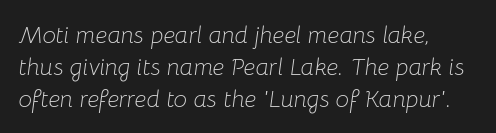
{"italic": "yes", "lean": "right", "slant_degrees": 8, "bold": "no", "underline": "no", "align": "left", "line_spacing": "normal", "line_spacing_ratio": 1.33, "letter_spacing": "normal", "letter_spacing_em": 0.0, "glyph_px": 24}
